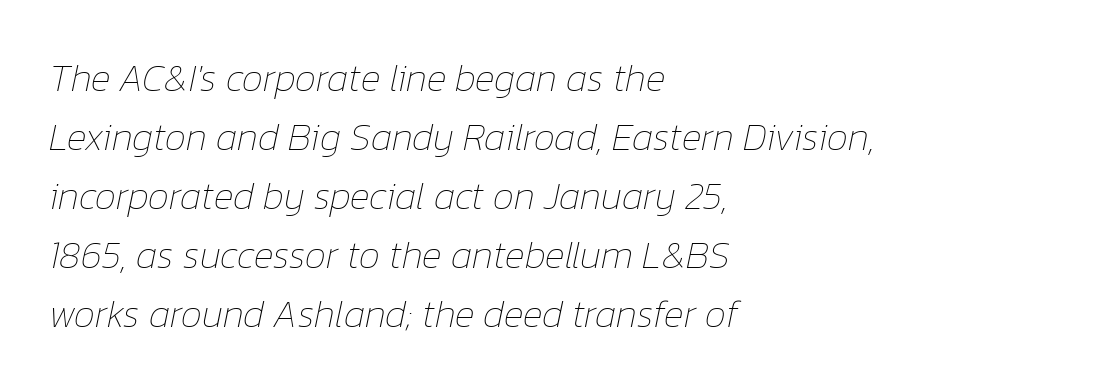
The area under the type is left untouched. Ink coverage per letter is moderate at most. Nobody touched the tracking dial on this one. Each line starts at the same left margin while the right side varies. Is there much room between lines? A standard amount, neither cramped nor airy. Looks like regular typesetting: each glyph gets only the width it needs.
